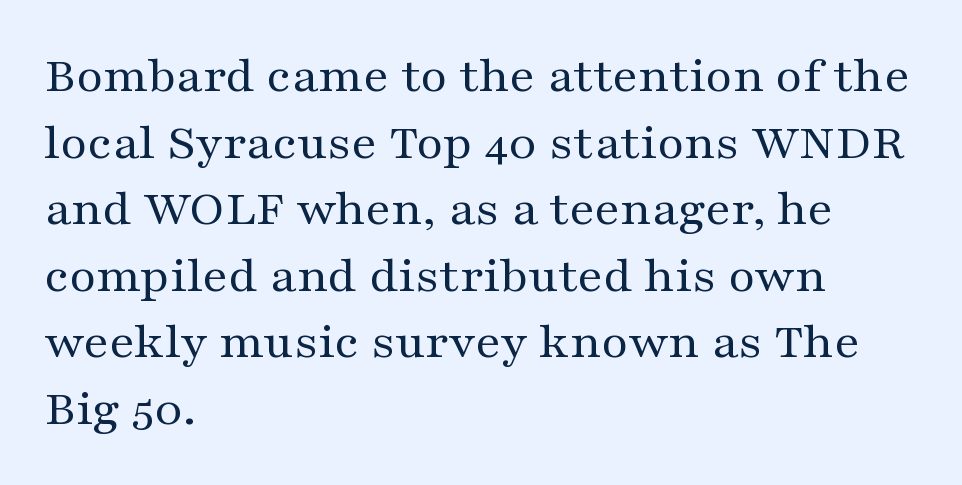
{"serif": "yes", "italic": "no", "bold": "no", "weight": "regular", "width": "wide", "stroke_contrast": "medium", "x_height": "medium", "monospaced": "no", "underline": "no", "align": "left", "line_spacing": "normal", "line_spacing_ratio": 1.28, "letter_spacing": "normal", "letter_spacing_em": 0.0, "glyph_px": 52}
